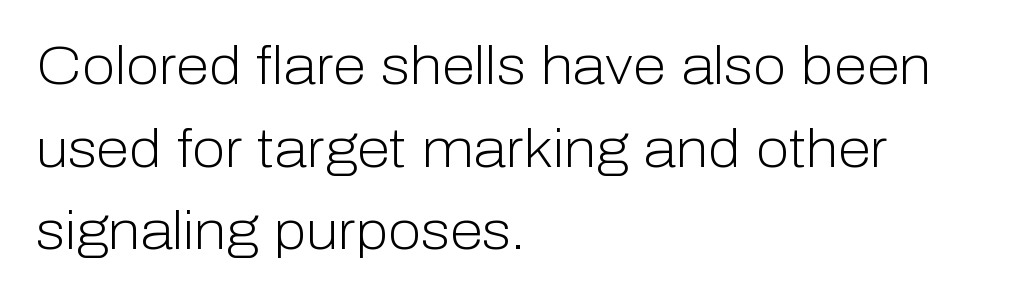
Q: Is the text bold? A: No.
Q: Is the text italic (slanted)? A: No, it is upright.
Q: Is the typeface a serif or a sans-serif typeface? A: Sans-serif.
Q: Is the text underlined? A: No.
Q: How is the paragraph aligned? A: Left-aligned.
Q: Is the spacing between letters normal or unusually wide? A: Normal.
Q: Is the spacing between lines tight, normal or loose? A: Normal.
Q: Width (condensed, normal, or wide)? A: Normal.
Q: Stroke contrast? A: Low.
Q: x-height? A: Medium.
Q: Monospaced? A: No.
